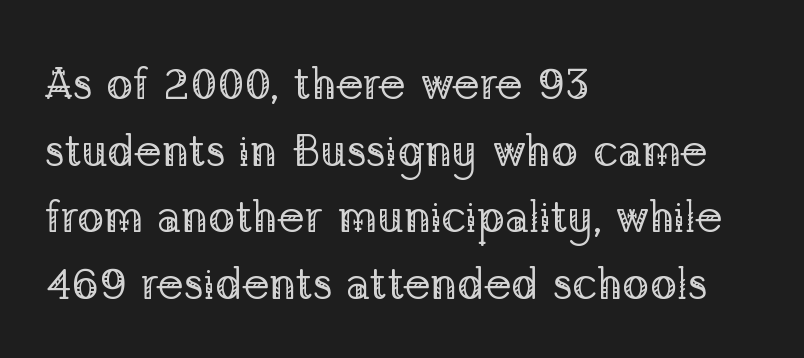
Character widths vary here, with narrow letters taking less room than wide ones. Layout note: lines flush left. You can tell from the footed stems that serif type was used. The space directly below the letters is spotless. This is not heavy type; no bold has been used.
